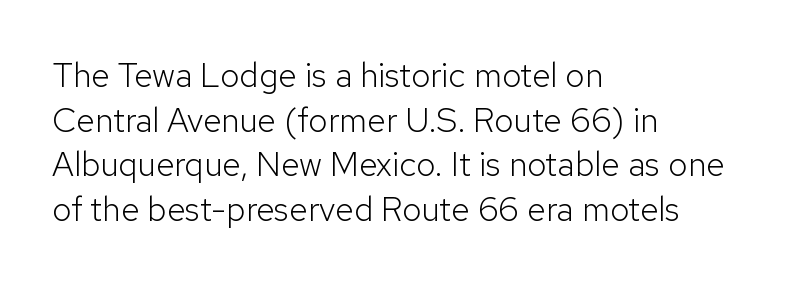
Q: Is the text bold? A: No.
Q: Is the text italic (slanted)? A: No, it is upright.
Q: Is the typeface a serif or a sans-serif typeface? A: Sans-serif.
Q: Is the text underlined? A: No.
Q: How is the paragraph aligned? A: Left-aligned.
Q: Is the spacing between letters normal or unusually wide? A: Normal.
Q: Is the spacing between lines tight, normal or loose? A: Normal.
Q: Width (condensed, normal, or wide)? A: Normal.
Q: Stroke contrast? A: Low.
Q: x-height? A: Medium.
Q: Monospaced? A: No.
